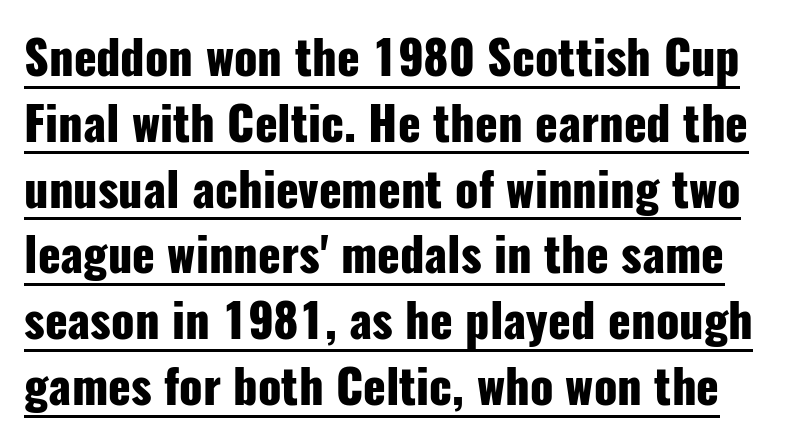
The image shows 47 px heavy, condensed sans-serif type, upright; set normal line spacing (1.4x), normal letter spacing, underlined; low stroke contrast and a medium x-height.
